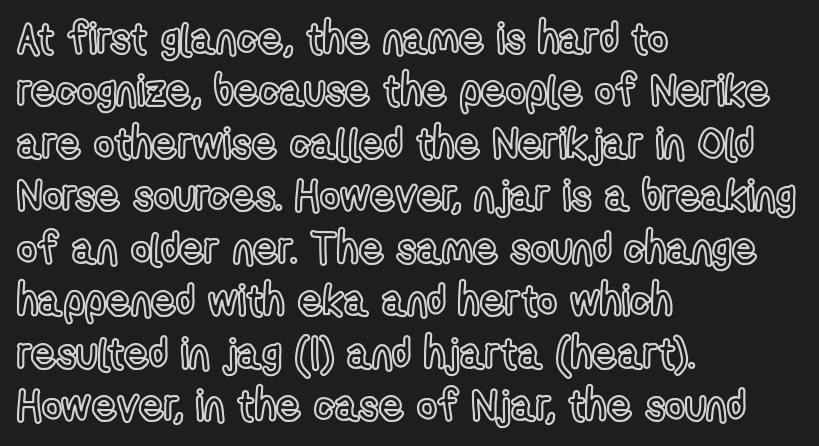
{"italic": "no", "width": "condensed", "x_height": "medium", "monospaced": "no", "underline": "no", "align": "left", "line_spacing_ratio": 1.22, "letter_spacing": "normal", "letter_spacing_em": 0.0, "glyph_px": 43}
